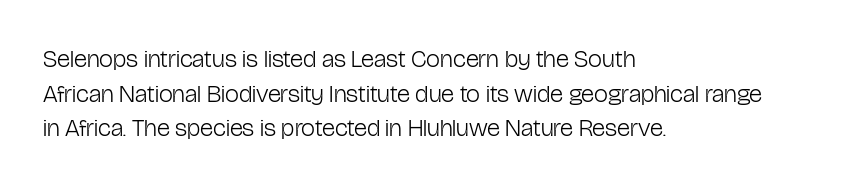
Q: Is the text bold? A: No.
Q: Is the text italic (slanted)? A: No, it is upright.
Q: Is the text underlined? A: No.
Q: How is the paragraph aligned? A: Left-aligned.
Q: Is the spacing between letters normal or unusually wide? A: Normal.
Q: Is the spacing between lines tight, normal or loose? A: Normal.
